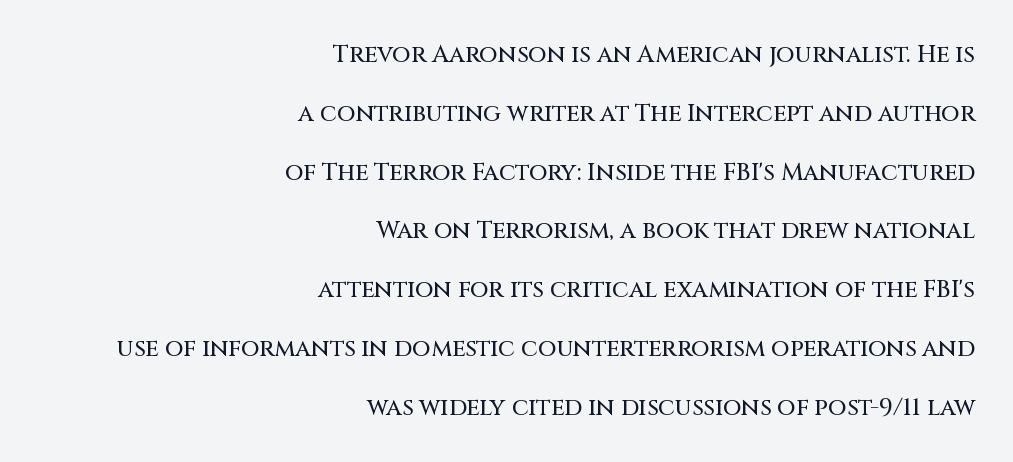
Q: Is the text italic (slanted)? A: No, it is upright.
Q: Is the text underlined? A: No.
Q: How is the paragraph aligned? A: Right-aligned.
Q: Is the spacing between letters normal or unusually wide? A: Normal.
Q: Is the spacing between lines tight, normal or loose? A: Loose.
